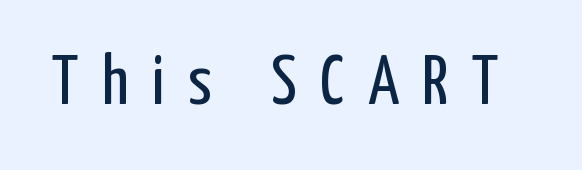
Note the varied advance widths — an 'i' is clearly narrower than an 'm'. The gap between lines stays unmarked. Type style note: lacks serifs. Summary of weight: not heavy and not bold. Substantial extra tracking has been applied to these lines.
